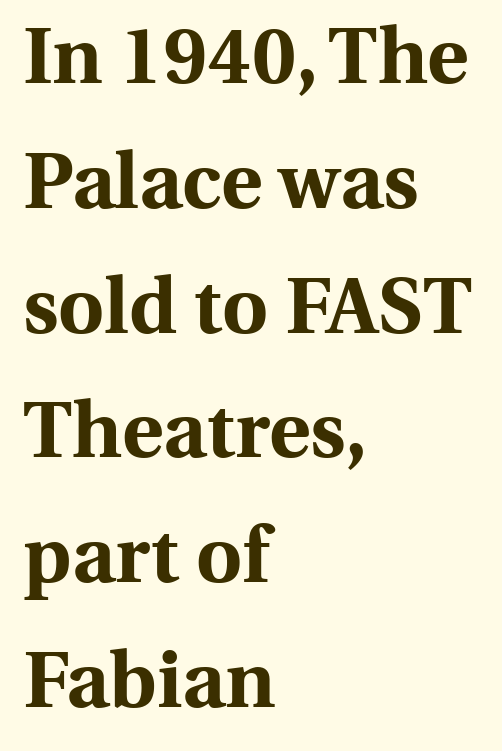
{"serif": "yes", "italic": "no", "bold": "yes", "weight": "bold", "width": "normal", "x_height": "medium", "monospaced": "no", "underline": "no", "align": "left", "line_spacing": "normal", "line_spacing_ratio": 1.58, "letter_spacing": "normal", "letter_spacing_em": 0.0, "glyph_px": 79}
